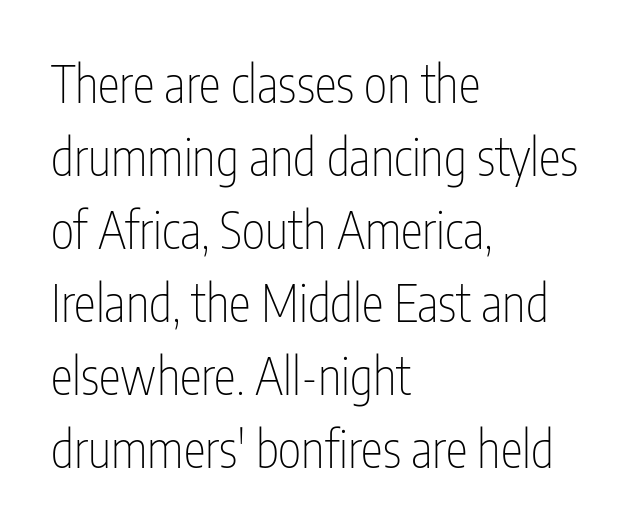
Regarding serifs, this sample does without them. The string is rendered with underlining switched off. Default kerning and tracking; the words read as compact shapes. Stroke thickness stays within the range of a standard reading face or lighter. Varying glyph widths throughout — classic text-font behaviour.
